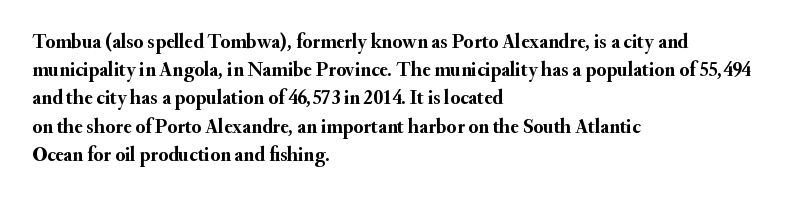
Upright lettering throughout. Each line starts at the same left margin while the right side varies. The passage shown has conventional tracking throughout. The glyphs have the mass of a bold cut. Summary of vertical rhythm: regular, with standard interline spacing. Words float on clear page, feet unadorned.
